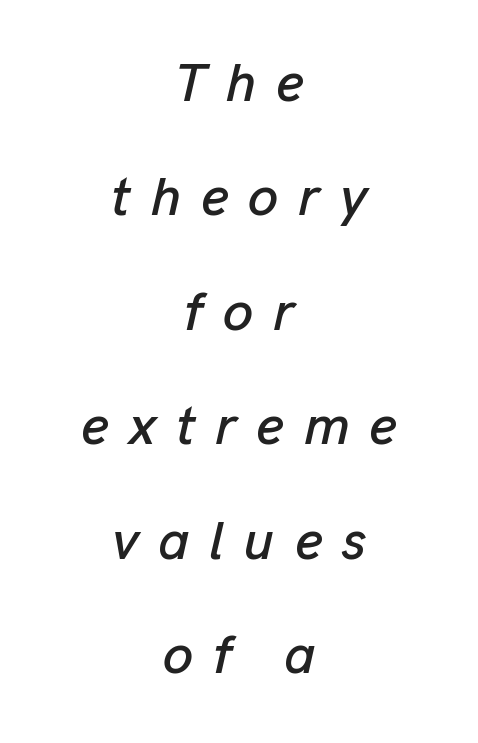
Casual observation: everything's sitting right in the middle. Slanted lettering throughout. Underline: absent. Here the designer chose a conventional face with non-uniform glyph widths. Students, note that the glyphs here are deliberately spaced far apart.
